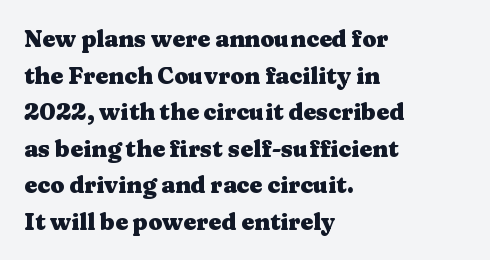
The image shows 23 px bold type, upright; set left-aligned, normal line spacing (1.59x), normal letter spacing, not underlined.
